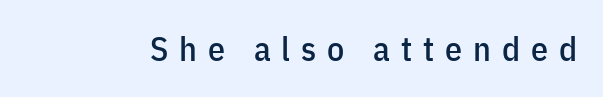
The passage shown is typed in a proportional face where columns would drift. This rendering widens character spacing well past its baseline value. Do the letters lean? They stand straight. Rule under the text: the space is simply empty.
